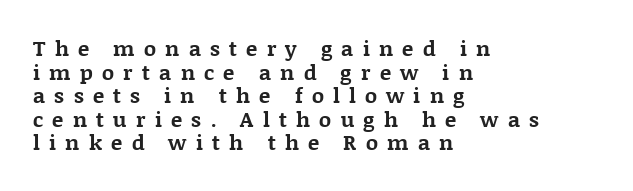
{"italic": "no", "bold": "yes", "underline": "no", "align": "left", "line_spacing": "tight", "line_spacing_ratio": 1.12, "letter_spacing": "wide", "letter_spacing_em": 0.44, "glyph_px": 21}
